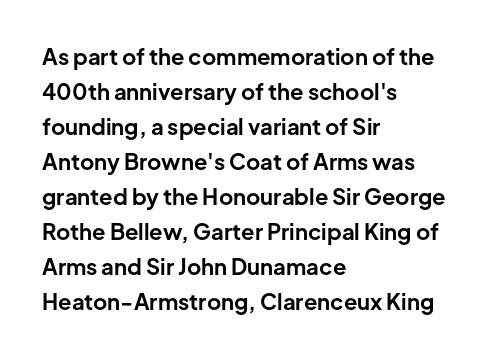
Horizontal bands of white between lines are of average thickness. The rendering keeps characters at their native spacing. Line beginnings align vertically; line endings do not. The font is running at its bold setting. No italicization has been applied; the sample stays upright.
